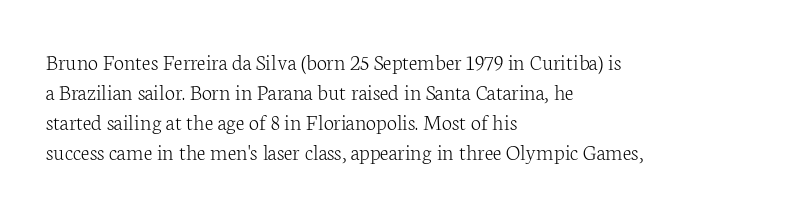
Q: Is the text bold? A: No.
Q: Is the text italic (slanted)? A: No, it is upright.
Q: Is the text underlined? A: No.
Q: How is the paragraph aligned? A: Left-aligned.
Q: Is the spacing between letters normal or unusually wide? A: Normal.
Q: Is the spacing between lines tight, normal or loose? A: Normal.
